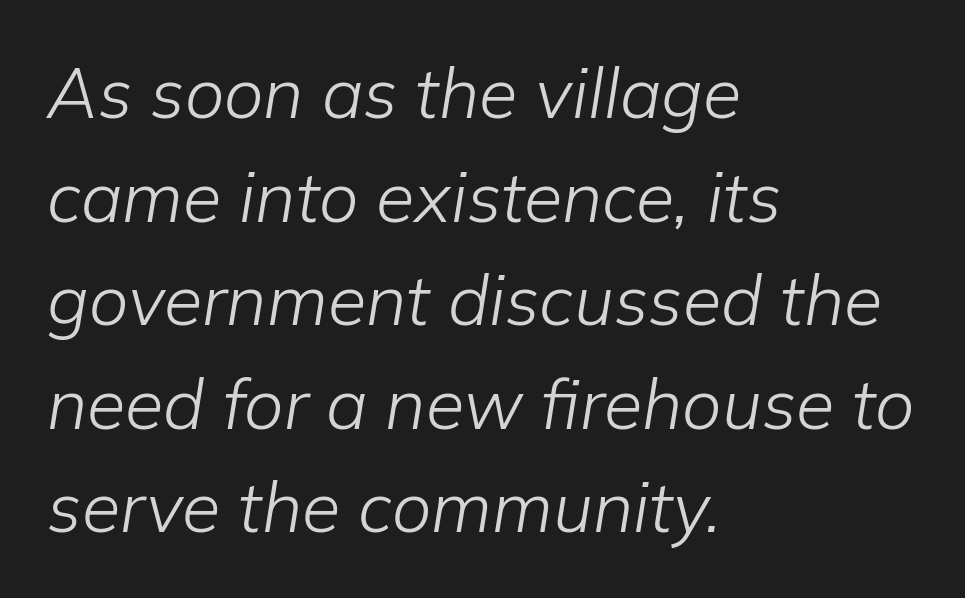
{"italic": "yes", "lean": "right", "slant_degrees": 9, "bold": "no", "weight": "light", "width": "normal", "stroke_contrast": "low", "x_height": "medium", "monospaced": "no", "underline": "no", "align": "left", "line_spacing": "normal", "line_spacing_ratio": 1.48, "letter_spacing": "normal", "letter_spacing_em": 0.0, "glyph_px": 70}
